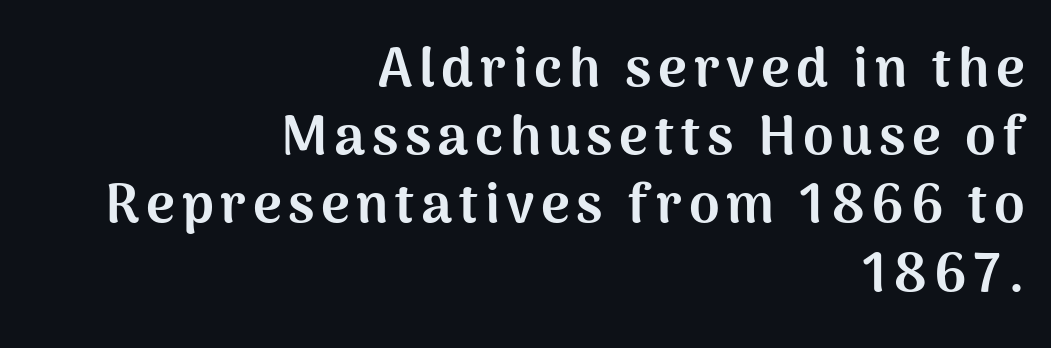
{"serif": "no", "italic": "no", "bold": "yes", "weight": "bold", "width": "normal", "stroke_contrast": "medium", "x_height": "medium", "monospaced": "no", "underline": "no", "align": "right", "line_spacing_ratio": 1.24, "glyph_px": 55}
